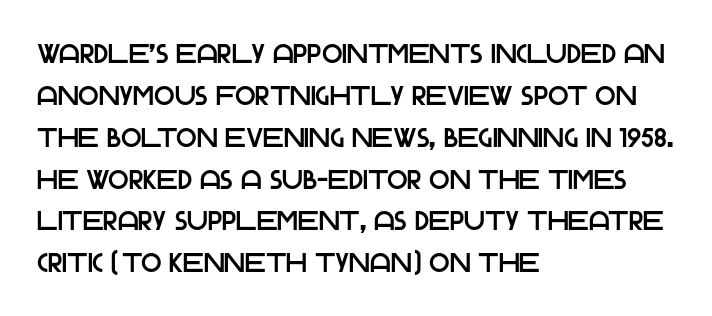
Decoration check: the copy has no underline. You can tell it's not italic because the verticals are truly vertical. Is the letter spacing exaggerated? No — it looks like the ordinary default. A classic flush-left, rag-right setting is used for this passage. Baseline-to-baseline distance is the conventional proportion of letter height.
